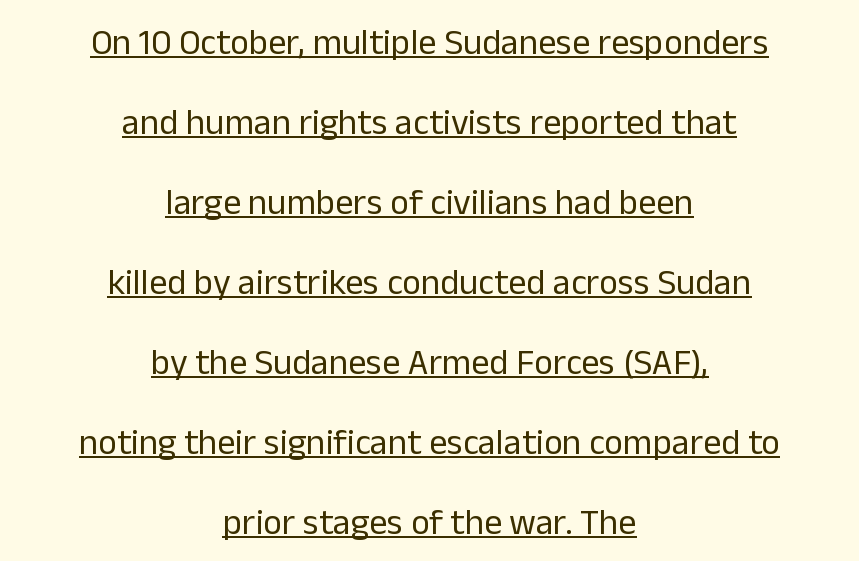
{"serif": "no", "italic": "no", "bold": "no", "weight": "regular", "width": "normal", "stroke_contrast": "low", "x_height": "medium", "monospaced": "no", "underline": "yes", "align": "center", "line_spacing": "loose", "line_spacing_ratio": 2.22, "letter_spacing": "normal", "letter_spacing_em": 0.0, "glyph_px": 36}
